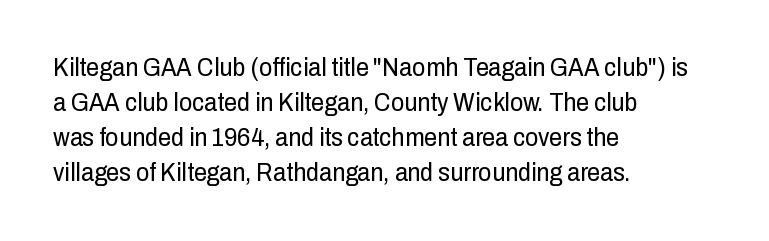
Q: Is the text bold? A: No.
Q: Is the text italic (slanted)? A: No, it is upright.
Q: Is the text underlined? A: No.
Q: How is the paragraph aligned? A: Left-aligned.
Q: Is the spacing between letters normal or unusually wide? A: Normal.
Q: Is the spacing between lines tight, normal or loose? A: Normal.
